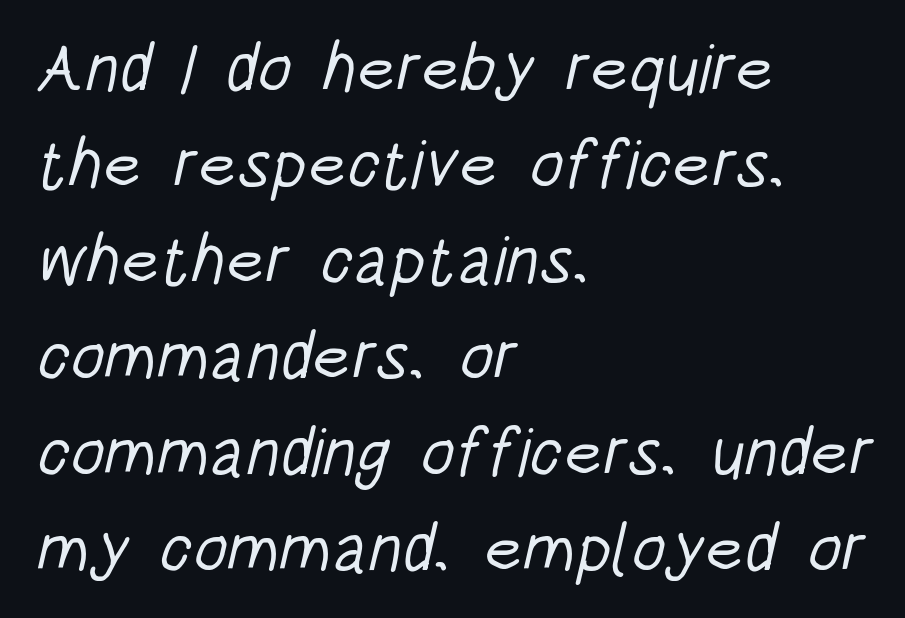
The image shows 69 px light, condensed sans-serif type; set left-aligned, normal line spacing (1.39x), normal letter spacing, not underlined; low stroke contrast and a large x-height.
